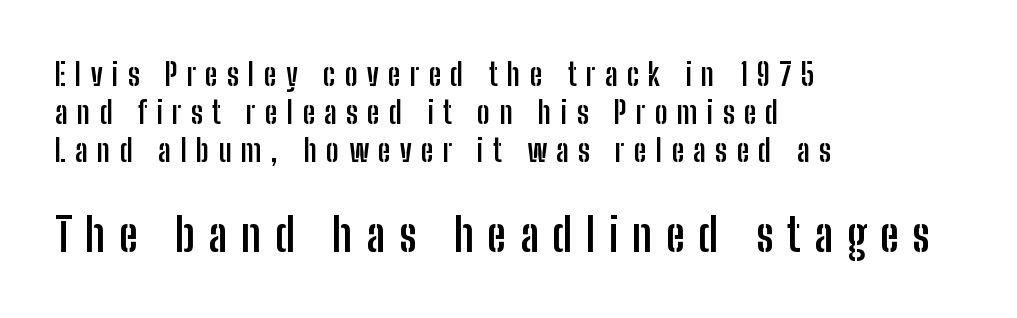
The image shows 46 px semibold, condensed sans-serif type, upright; set left-aligned, line spacing 1.23x, unusually wide letter spacing (+0.3 em), not underlined; the second (bottom) block is 1.48x larger; low stroke contrast and a medium x-height.
